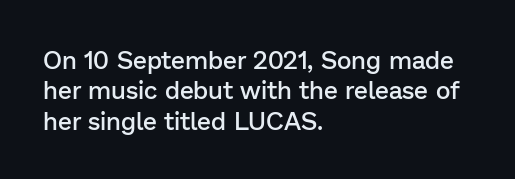
The image shows 25 px text type, upright; set left-aligned, line spacing 1.22x, normal letter spacing, not underlined.
